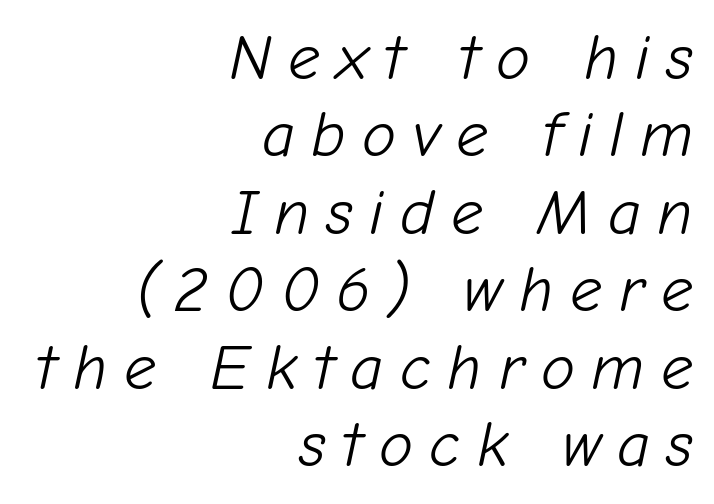
Q: Is the text bold? A: No.
Q: Is the text italic (slanted)? A: Yes, it leans right by about 12 degrees.
Q: Is the text underlined? A: No.
Q: How is the paragraph aligned? A: Right-aligned.
Q: Is the spacing between letters normal or unusually wide? A: Unusually wide.
Q: Width (condensed, normal, or wide)? A: Normal.
Q: Stroke contrast? A: Low.
Q: x-height? A: Medium.
Q: Monospaced? A: No.
